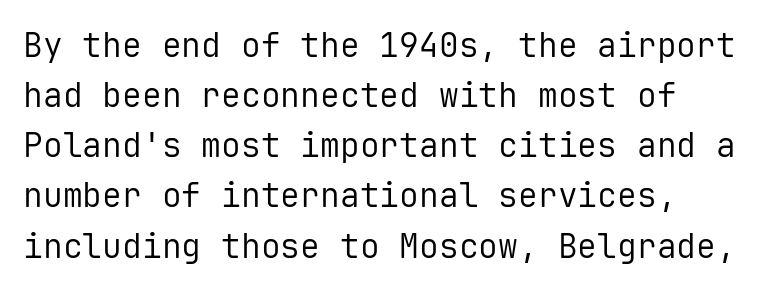
Q: Is the text bold? A: No.
Q: Is the text italic (slanted)? A: No, it is upright.
Q: Is the typeface a serif or a sans-serif typeface? A: Sans-serif.
Q: Is the text underlined? A: No.
Q: Is the spacing between letters normal or unusually wide? A: Normal.
Q: Is the spacing between lines tight, normal or loose? A: Normal.
Q: Width (condensed, normal, or wide)? A: Normal.
Q: Stroke contrast? A: Low.
Q: x-height? A: Medium.
Q: Monospaced? A: Yes.
